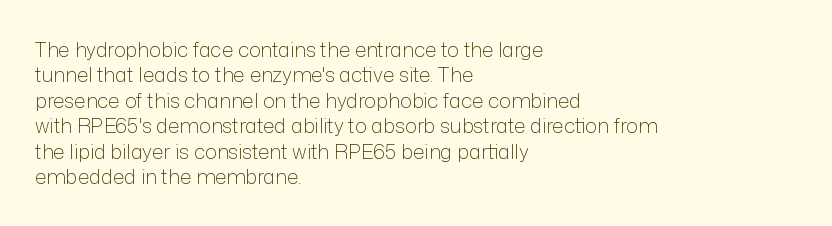
Q: Is the text bold? A: No.
Q: Is the text italic (slanted)? A: No, it is upright.
Q: Is the text underlined? A: No.
Q: How is the paragraph aligned? A: Left-aligned.
Q: Is the spacing between letters normal or unusually wide? A: Normal.
Q: Is the spacing between lines tight, normal or loose? A: Normal.
